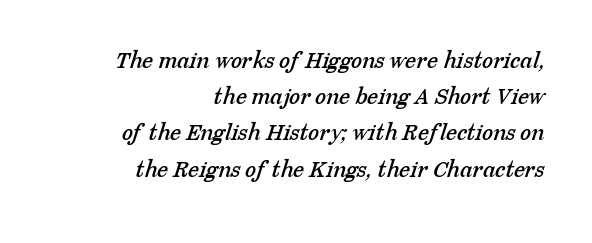
The image shows 25 px text type; set right-aligned, normal line spacing (1.45x), normal letter spacing, not underlined.
